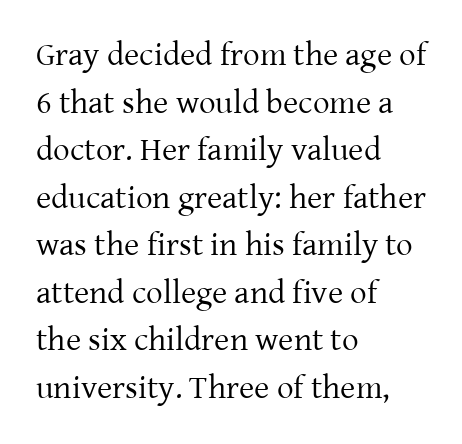
Q: Is the text bold? A: No.
Q: Is the text italic (slanted)? A: No, it is upright.
Q: Is the typeface a serif or a sans-serif typeface? A: Serif.
Q: Is the text underlined? A: No.
Q: How is the paragraph aligned? A: Left-aligned.
Q: Is the spacing between letters normal or unusually wide? A: Normal.
Q: Is the spacing between lines tight, normal or loose? A: Normal.
Q: Width (condensed, normal, or wide)? A: Normal.
Q: Stroke contrast? A: Low.
Q: x-height? A: Medium.
Q: Monospaced? A: No.
